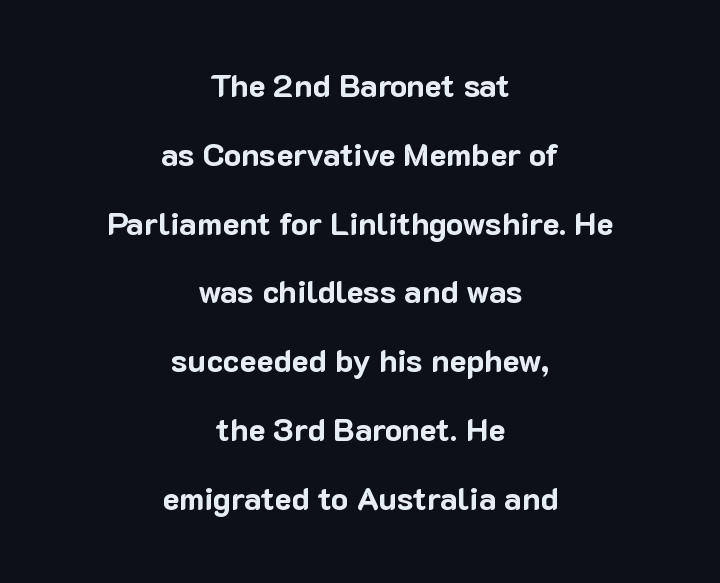
These lines keep a tight, regular rhythm from letter to letter. Stroke terminals: plain, sans-serif. One glance says open: line gaps are wider than usual. A centered setting, common on invitations and titles, is used for this passage. Nope, not italic — everything's standing straight.
